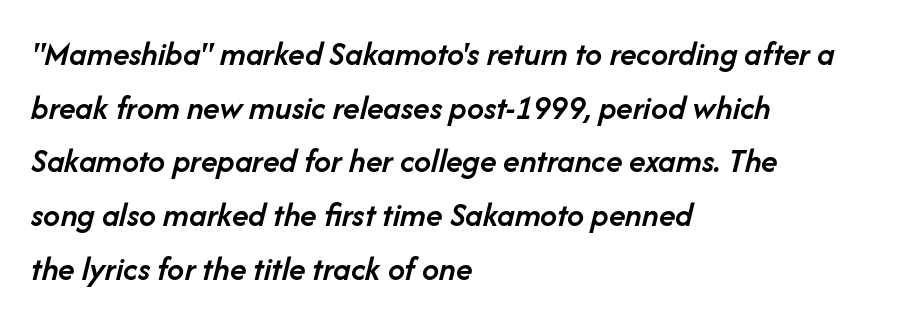
The glyphs look as if they've been sheared to an angle. The compositor pushed each line to the left boundary. Regarding leading, the lines here are spaced in the standard way. Type without underlining. These lines carry some extra weight — a demibold, not a full bold. Character widths vary here, with narrow letters taking less room than wide ones.
